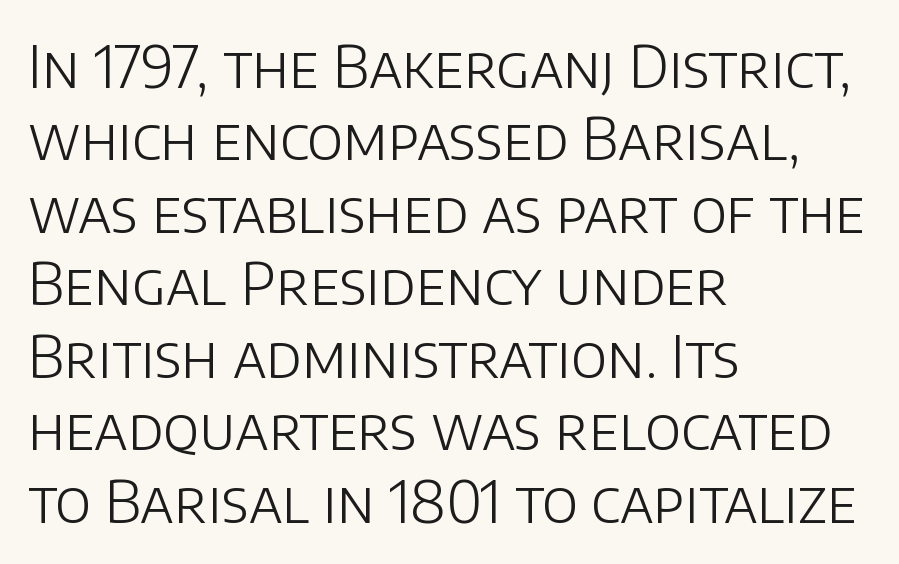
Q: Is the text bold? A: No.
Q: Is the text italic (slanted)? A: No, it is upright.
Q: Is the typeface a serif or a sans-serif typeface? A: Sans-serif.
Q: Is the text underlined? A: No.
Q: How is the paragraph aligned? A: Left-aligned.
Q: Is the spacing between letters normal or unusually wide? A: Normal.
Q: Is the spacing between lines tight, normal or loose? A: Normal.
Q: Width (condensed, normal, or wide)? A: Normal.
Q: Stroke contrast? A: Low.
Q: x-height? A: Large.
Q: Monospaced? A: No.
